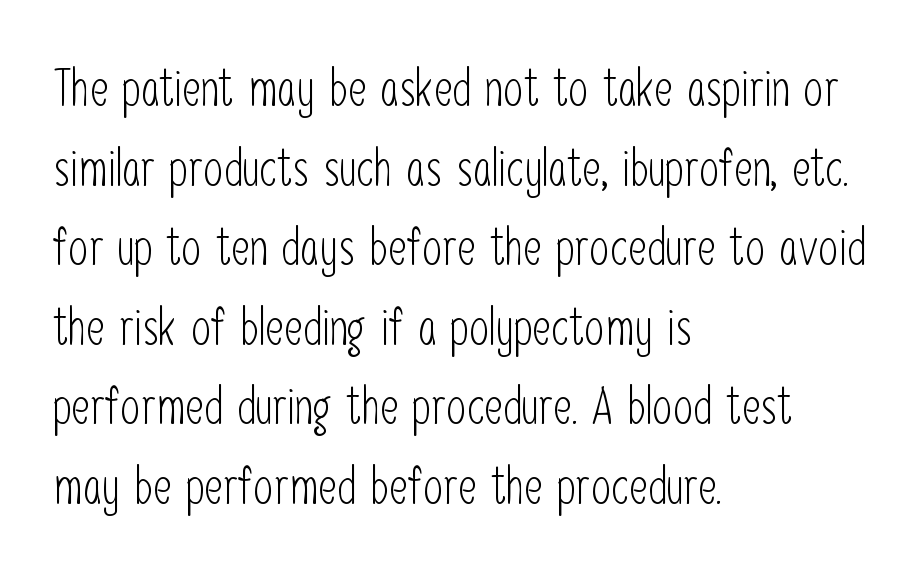
The image shows 51 px light, condensed sans-serif type, upright; set left-aligned, normal line spacing (1.56x), normal letter spacing, not underlined; low stroke contrast and a medium x-height.
